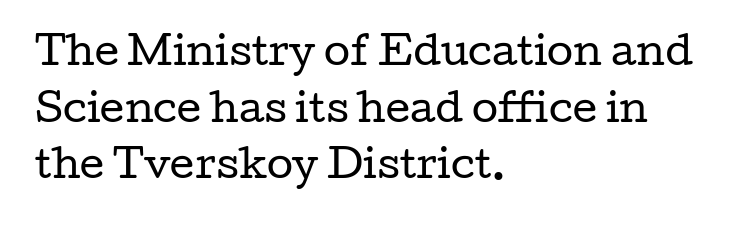
The image shows 38 px regular-weight, wide serif type, upright; set left-aligned, normal line spacing (1.49x), normal letter spacing, not underlined; low stroke contrast and a medium x-height.
